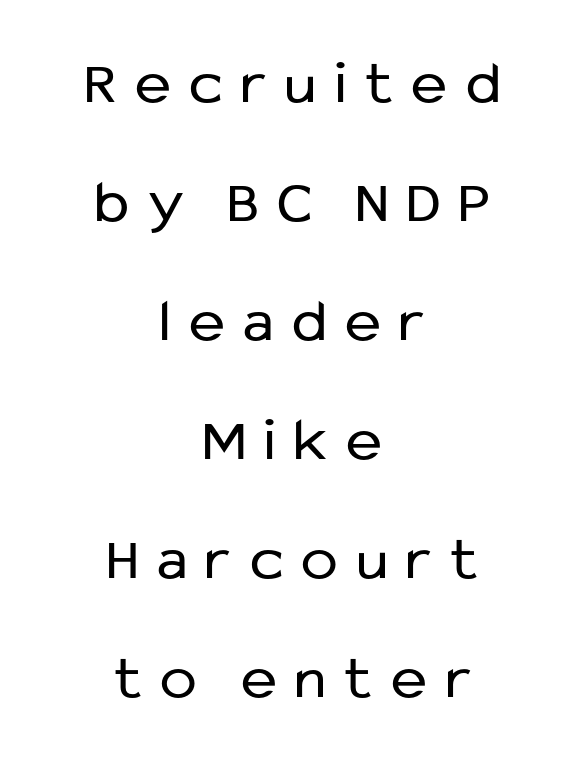
The image shows 61 px regular-weight sans-serif type, upright; set centered, loose line spacing (1.95x), unusually wide letter spacing (+0.31 em), not underlined; low stroke contrast and a medium x-height.
